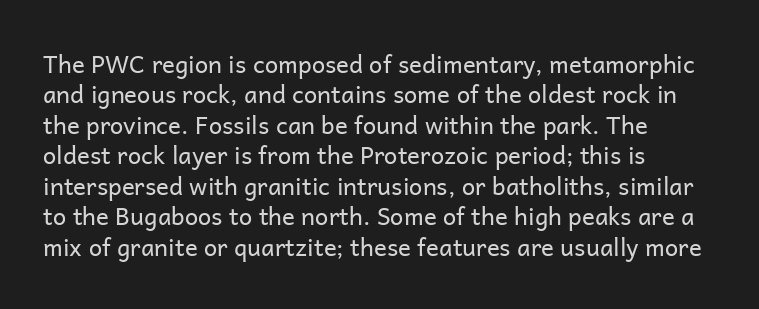
{"italic": "no", "bold": "no", "underline": "no", "align": "left", "line_spacing": "normal", "line_spacing_ratio": 1.27, "letter_spacing": "normal", "letter_spacing_em": 0.0, "glyph_px": 24}
